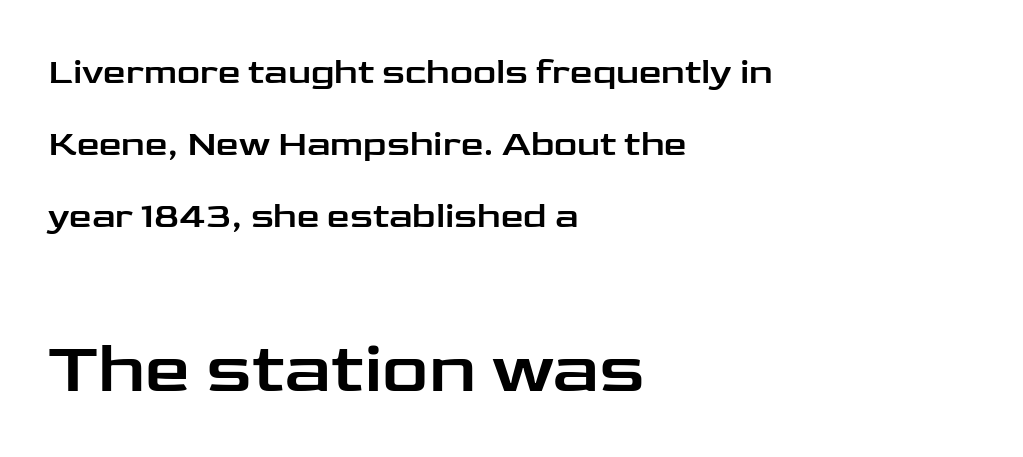
Q: Is the text italic (slanted)? A: No, it is upright.
Q: Is the typeface a serif or a sans-serif typeface? A: Sans-serif.
Q: Is the text underlined? A: No.
Q: How is the paragraph aligned? A: Left-aligned.
Q: Is the spacing between letters normal or unusually wide? A: Normal.
Q: Is the spacing between lines tight, normal or loose? A: Loose.
Q: Which block of text is set in a larger size, the first (top) or the second (bottom)? A: The second (bottom) one.
Q: Width (condensed, normal, or wide)? A: Wide.
Q: Stroke contrast? A: Low.
Q: x-height? A: Medium.
Q: Monospaced? A: No.
